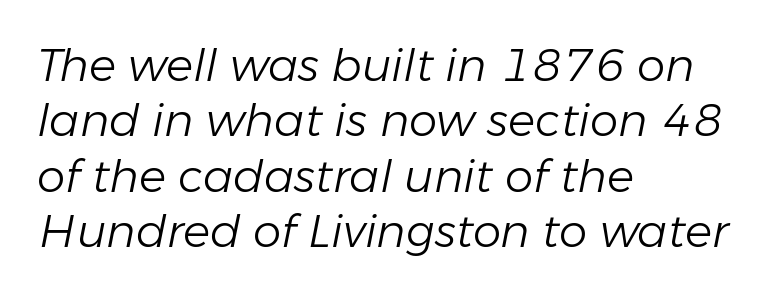
Q: Is the text bold? A: No.
Q: Is the text italic (slanted)? A: Yes, it leans right by about 11 degrees.
Q: Is the text underlined? A: No.
Q: How is the paragraph aligned? A: Left-aligned.
Q: Is the spacing between letters normal or unusually wide? A: Normal.
Q: Width (condensed, normal, or wide)? A: Normal.
Q: Stroke contrast? A: Low.
Q: x-height? A: Medium.
Q: Monospaced? A: No.
